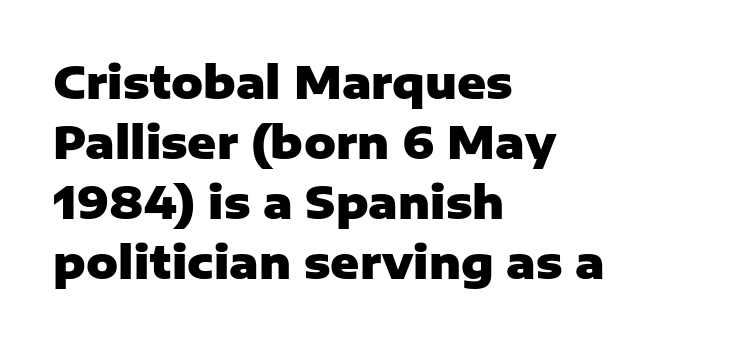
{"serif": "no", "italic": "no", "bold": "yes", "weight": "heavy", "width": "normal", "stroke_contrast": "low", "x_height": "medium", "monospaced": "no", "underline": "no", "align": "left", "line_spacing": "normal", "line_spacing_ratio": 1.36, "letter_spacing": "normal", "letter_spacing_em": 0.0, "glyph_px": 44}
